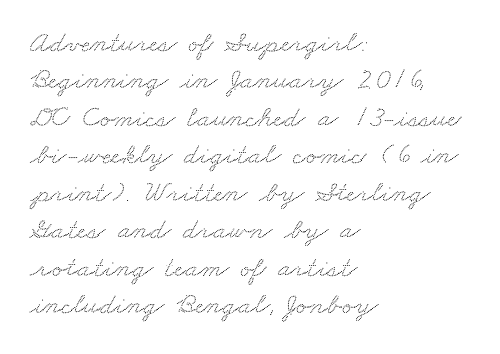
The image shows 30 px wide serif type; set left-aligned, normal line spacing (1.25x), normal letter spacing, not underlined; medium stroke contrast and a small x-height.
